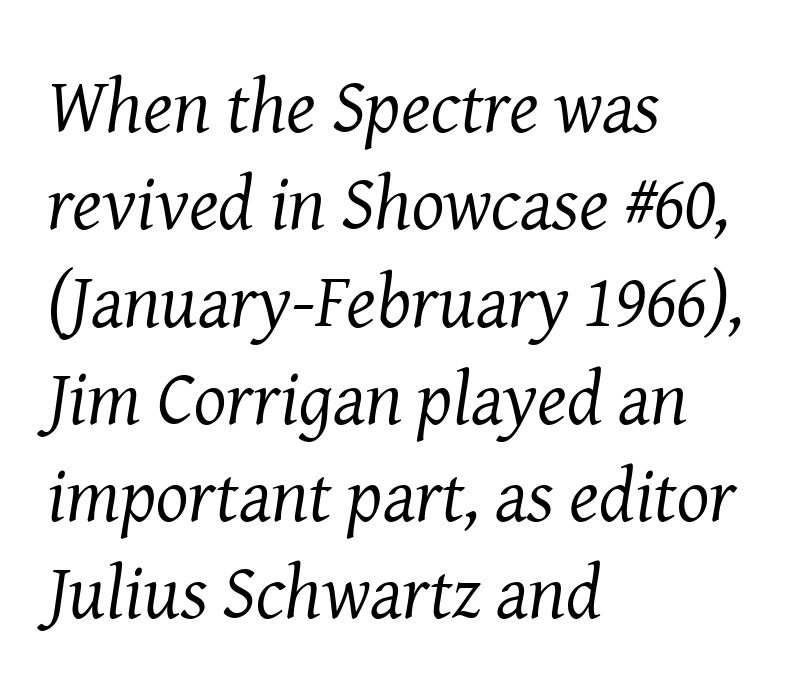
{"serif": "yes", "italic": "yes", "lean": "right", "slant_degrees": 8, "bold": "no", "weight": "regular", "width": "normal", "stroke_contrast": "medium", "x_height": "medium", "monospaced": "no", "underline": "no", "align": "left", "line_spacing": "normal", "line_spacing_ratio": 1.28, "letter_spacing": "normal", "letter_spacing_em": 0.0, "glyph_px": 76}
